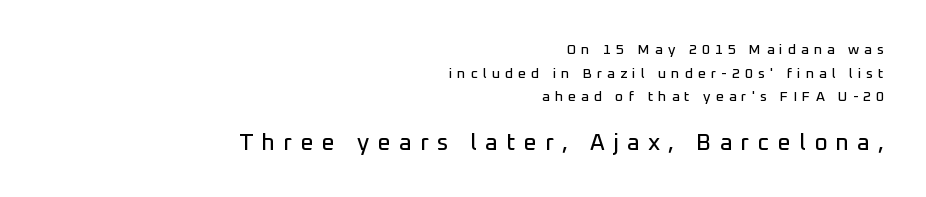
Q: Is the text italic (slanted)? A: No, it is upright.
Q: Is the text underlined? A: No.
Q: How is the paragraph aligned? A: Right-aligned.
Q: Is the spacing between letters normal or unusually wide? A: Unusually wide.
Q: Is the spacing between lines tight, normal or loose? A: Normal.
Q: Which block of text is set in a larger size, the first (top) or the second (bottom)? A: The second (bottom) one.
